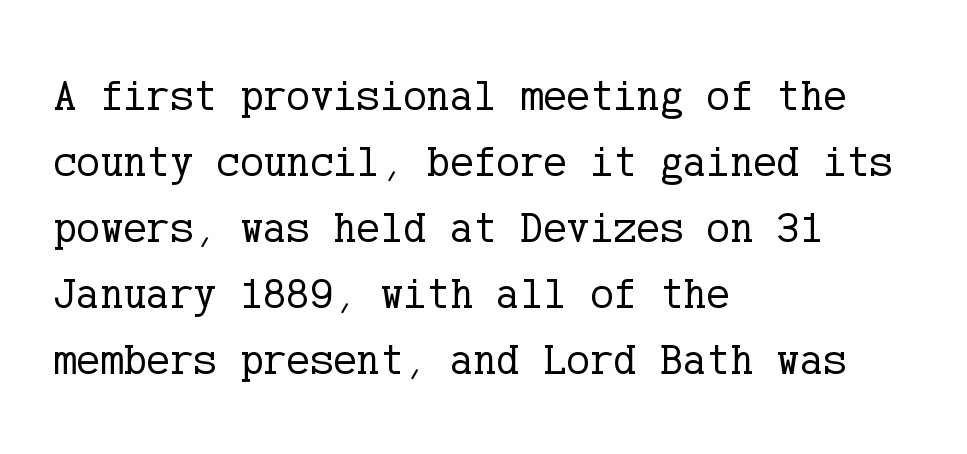
Q: Is the text bold? A: No.
Q: Is the text italic (slanted)? A: No, it is upright.
Q: Is the typeface a serif or a sans-serif typeface? A: Serif.
Q: Is the text underlined? A: No.
Q: How is the paragraph aligned? A: Left-aligned.
Q: Is the spacing between letters normal or unusually wide? A: Normal.
Q: Is the spacing between lines tight, normal or loose? A: Normal.
Q: Width (condensed, normal, or wide)? A: Normal.
Q: Stroke contrast? A: Low.
Q: x-height? A: Medium.
